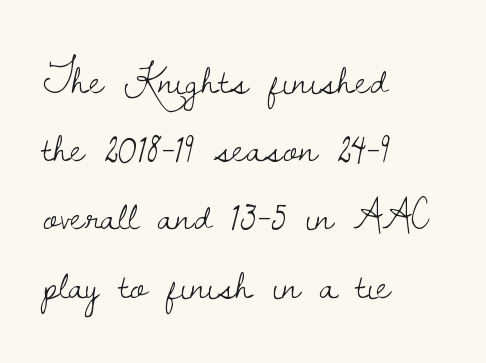
{"serif": "yes", "bold": "no", "weight": "light", "width": "normal", "stroke_contrast": "low", "x_height": "small", "monospaced": "no", "underline": "no", "align": "left", "line_spacing": "normal", "line_spacing_ratio": 1.55, "letter_spacing": "normal", "letter_spacing_em": 0.0, "glyph_px": 44}
